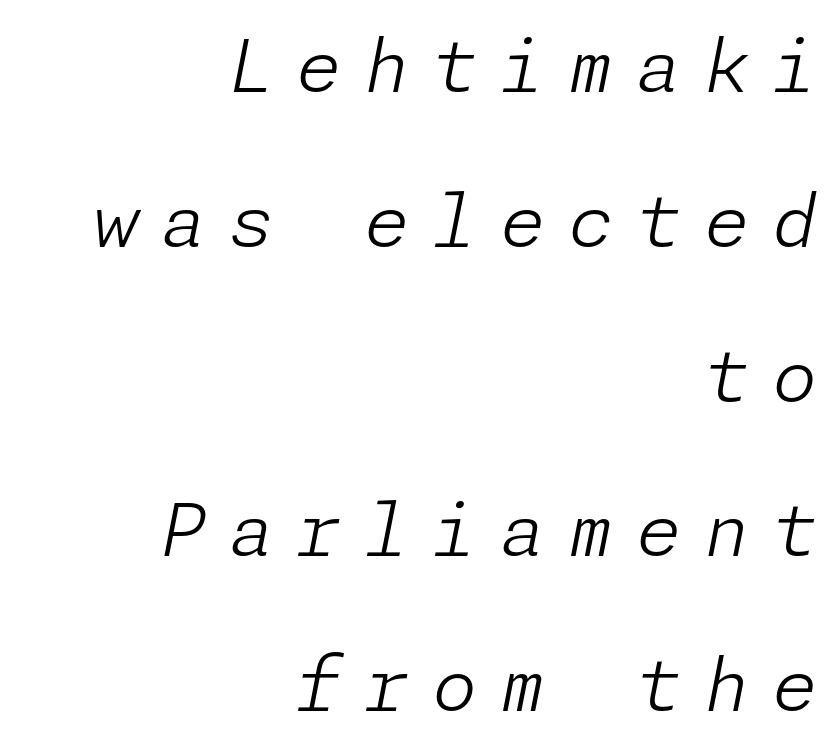
Check under the words: just untouched page. Each line ends at the same right margin while the left side varies. Loosely led — the rows are spread out. Yep, that's italic — everything's leaning.
